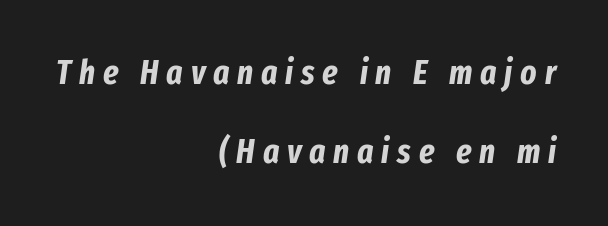
Every letter is thick-stroked: bold, no question. The strip under each line holds only bare page. Honestly, the rows look like they've been pulled way apart. The font's italic variant was chosen for this text. Teacher's note: observe the even right margin — that is flush-right alignment. There is plenty of visible air inserted between adjacent glyphs.
